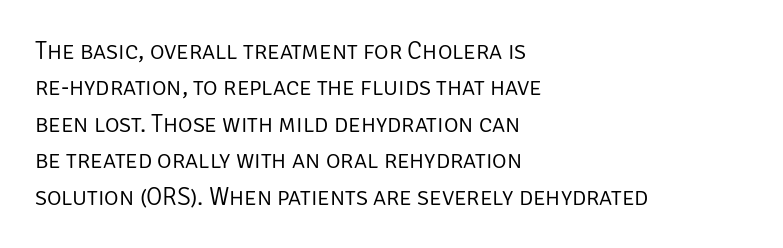
{"italic": "no", "bold": "no", "underline": "no", "align": "left", "line_spacing": "normal", "line_spacing_ratio": 1.46, "letter_spacing": "normal", "letter_spacing_em": 0.0, "glyph_px": 25}
